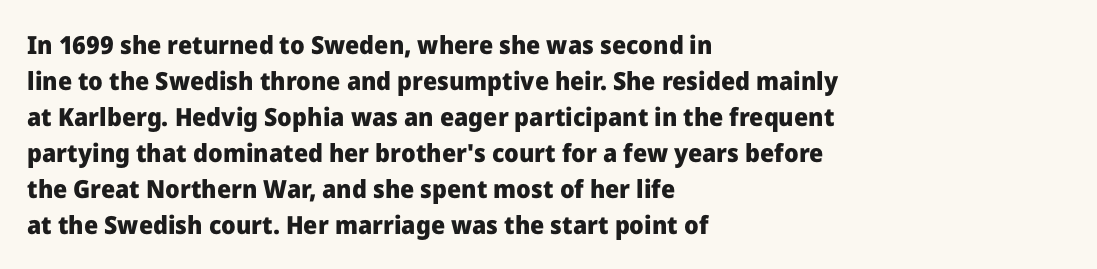
{"italic": "no", "bold": "yes", "underline": "no", "align": "left", "line_spacing": "normal", "line_spacing_ratio": 1.44, "letter_spacing": "normal", "letter_spacing_em": 0.0, "glyph_px": 25}
